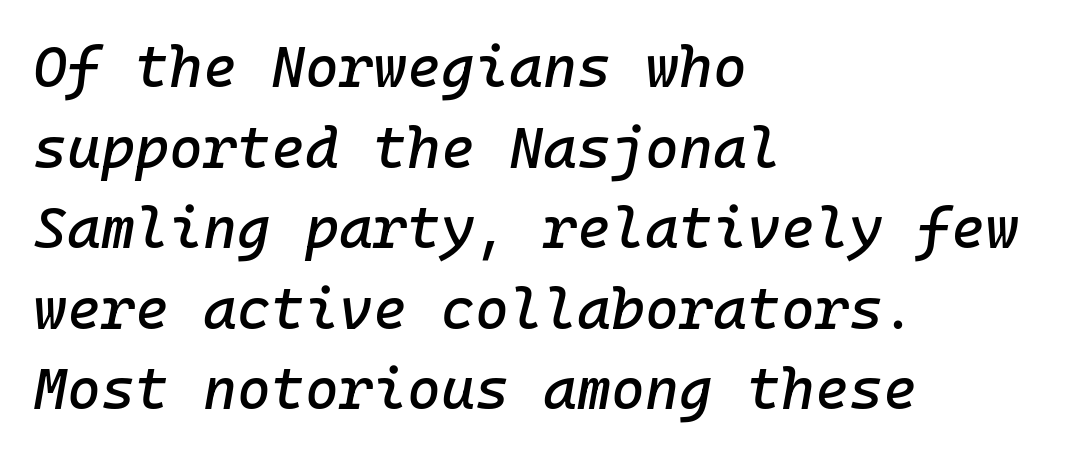
{"italic": "yes", "lean": "right", "slant_degrees": 10, "width": "normal", "stroke_contrast": "low", "x_height": "medium", "underline": "no", "align": "left", "line_spacing": "normal", "line_spacing_ratio": 1.39, "letter_spacing": "normal", "letter_spacing_em": 0.0, "glyph_px": 58}
